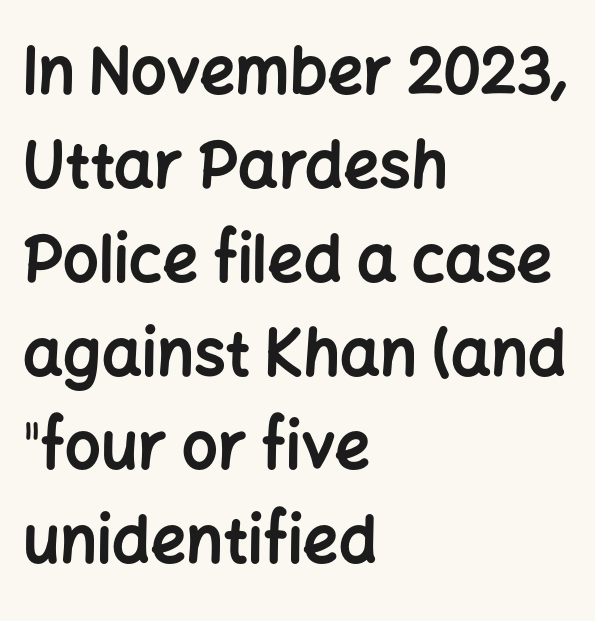
These lines are rendered in a variable-pitch font. Reading down the column, the eye jumps a familiar distance to each next line. The strokes are fattened all the way to bold. Does the lettering tilt? It doesn't — this is upright.
